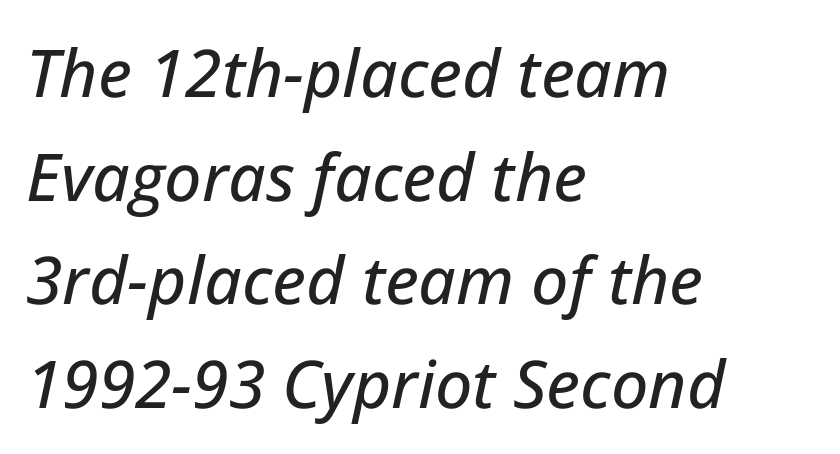
The image shows 66 px text type, italic (leaning right); set left-aligned, normal line spacing (1.57x), normal letter spacing, not underlined; low stroke contrast and a medium x-height.
